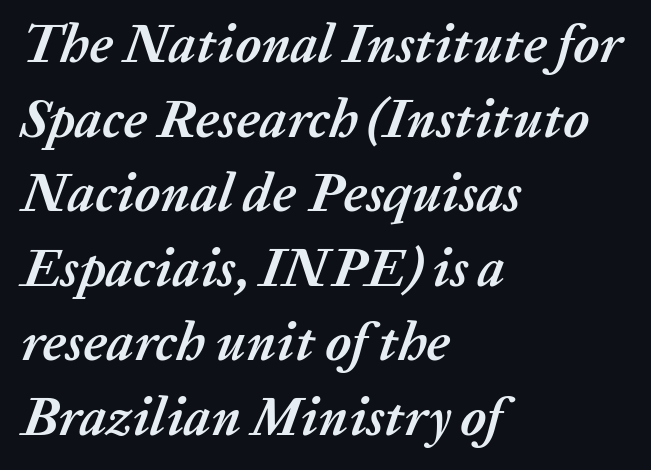
Q: Is the text bold? A: Yes.
Q: Is the text italic (slanted)? A: Yes, it leans right by about 20 degrees.
Q: Is the text underlined? A: No.
Q: How is the paragraph aligned? A: Left-aligned.
Q: Is the spacing between letters normal or unusually wide? A: Normal.
Q: Is the spacing between lines tight, normal or loose? A: Normal.
Q: Width (condensed, normal, or wide)? A: Normal.
Q: Stroke contrast? A: Medium.
Q: x-height? A: Medium.
Q: Monospaced? A: No.
